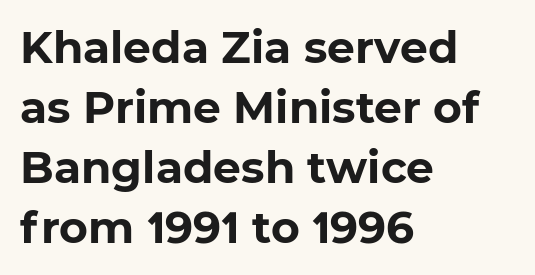
Q: Is the text bold? A: Yes.
Q: Is the typeface a serif or a sans-serif typeface? A: Sans-serif.
Q: Is the text underlined? A: No.
Q: How is the paragraph aligned? A: Left-aligned.
Q: Is the spacing between letters normal or unusually wide? A: Normal.
Q: Is the spacing between lines tight, normal or loose? A: Normal.
Q: Width (condensed, normal, or wide)? A: Normal.
Q: Stroke contrast? A: Low.
Q: x-height? A: Medium.
Q: Monospaced? A: No.
